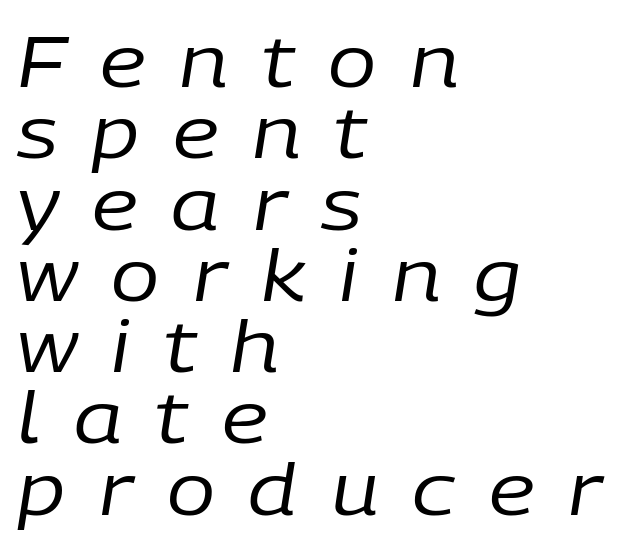
The image shows 72 px regular-weight type, italic (leaning right); set left-aligned, tight line spacing (0.99x), unusually wide letter spacing (+0.47 em), not underlined; low stroke contrast and a medium x-height.
